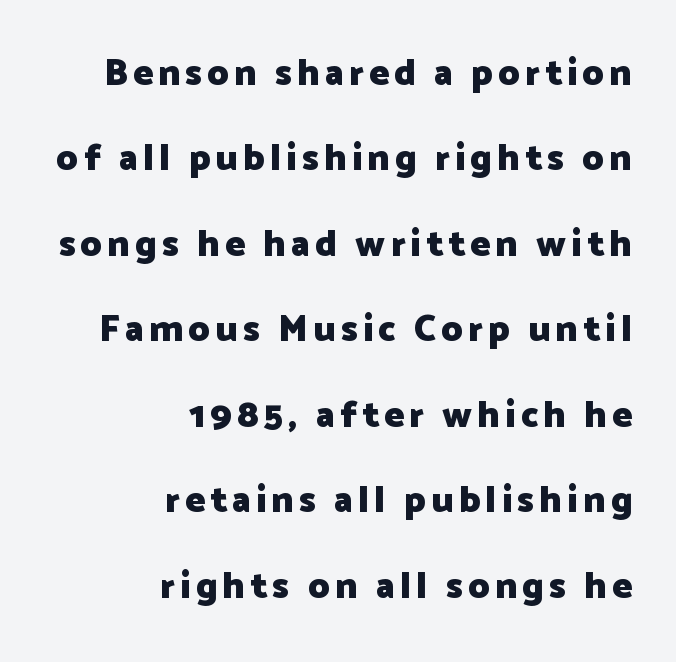
Examine the stroke ends and you'll find no serifs. If you drew a ruler down the right edge, every line would touch it. Spacing verdict: proportional, widths tailored to each character. Any mark beneath the type? The region is blank.
